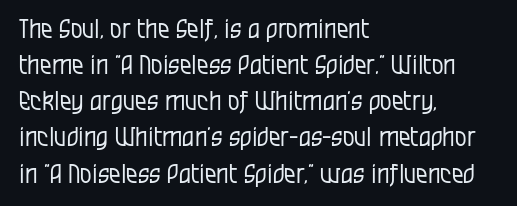
The image shows 26 px text type, upright; set left-aligned, normal line spacing (1.39x), normal letter spacing, not underlined.
